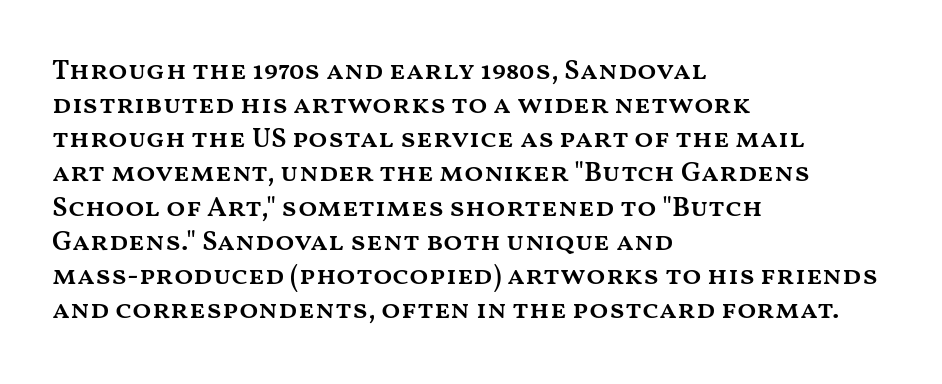
{"italic": "no", "bold": "semi", "weight": "semibold", "width": "wide", "stroke_contrast": "medium", "x_height": "medium", "monospaced": "no", "underline": "no", "align": "left", "line_spacing_ratio": 1.22, "letter_spacing": "normal", "letter_spacing_em": 0.0, "glyph_px": 28}
